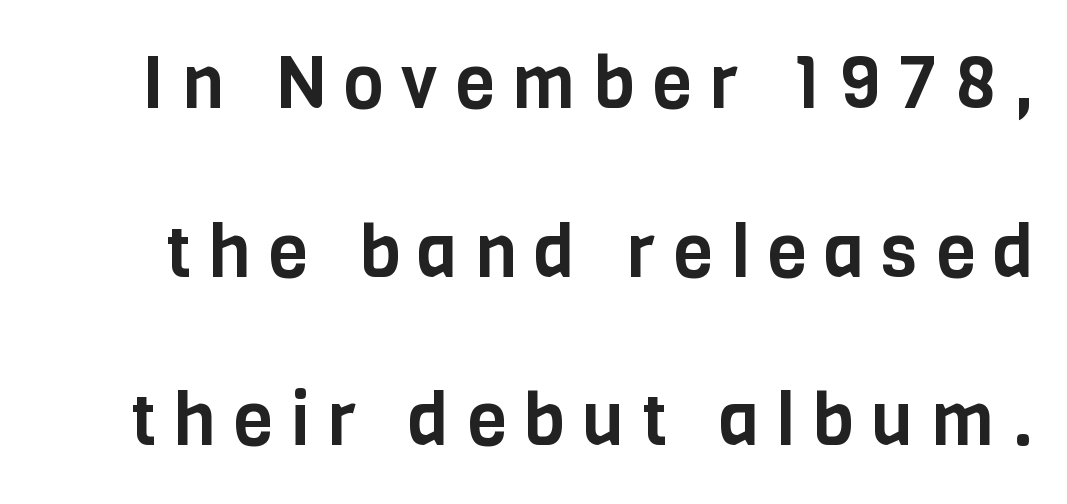
The image shows 73 px condensed sans-serif type, upright; set loose line spacing (2.31x), unusually wide letter spacing (+0.24 em), not underlined; low stroke contrast and a large x-height.
